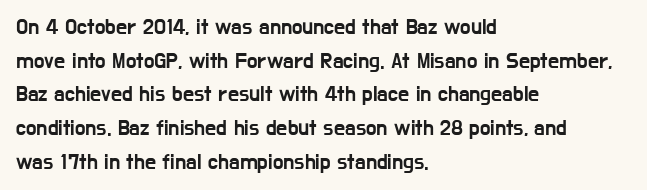
One glance says typical: line gaps are just what's usual. The letters stand upright; this is a roman face. The gap between lines stays unmarked. These lines keep a tight, regular rhythm from letter to letter. Casual observation: everything's shoved over to the left.
